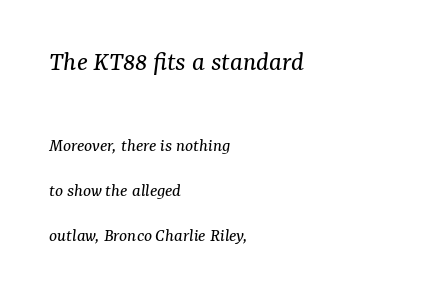
Is the stroke heavy? The answer is a plain regular-or-lighter. Words float on clear page, feet unadorned. Proportional: the letters do not fall into vertical columns. Does the type have serifs? Yes, each stem ends in a small foot. Does the leading feel generous? Absolutely, it's lavish. You could call the tracking neutral — neither tight nor loose.
